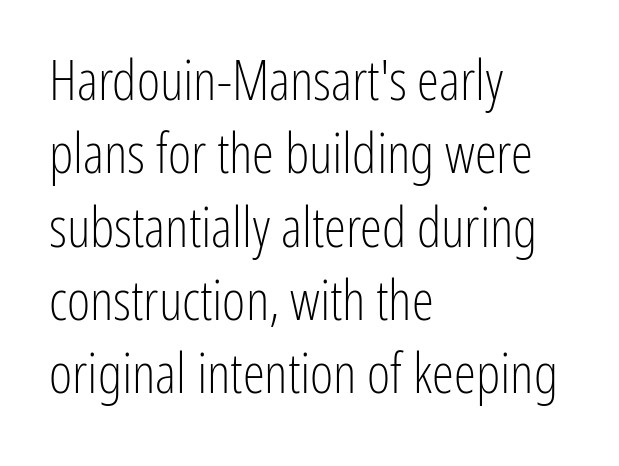
The image shows 56 px light, condensed sans-serif type, upright; set left-aligned, normal line spacing (1.31x), normal letter spacing, not underlined; low stroke contrast and a medium x-height.
